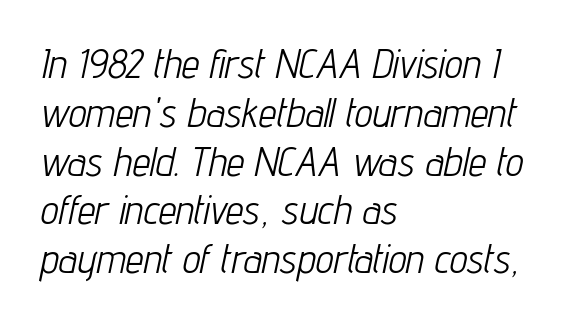
Q: Is the text bold? A: No.
Q: Is the text italic (slanted)? A: Yes, it leans right by about 12 degrees.
Q: Is the text underlined? A: No.
Q: How is the paragraph aligned? A: Left-aligned.
Q: Is the spacing between letters normal or unusually wide? A: Normal.
Q: Width (condensed, normal, or wide)? A: Condensed.
Q: Stroke contrast? A: Low.
Q: x-height? A: Medium.
Q: Monospaced? A: No.
